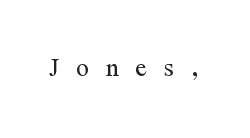
Q: Is the text bold? A: No.
Q: Is the text italic (slanted)? A: No, it is upright.
Q: Is the typeface a serif or a sans-serif typeface? A: Serif.
Q: Is the text underlined? A: No.
Q: Is the spacing between letters normal or unusually wide? A: Unusually wide.
Q: Width (condensed, normal, or wide)? A: Condensed.
Q: Stroke contrast? A: Medium.
Q: x-height? A: Medium.
Q: Monospaced? A: No.
